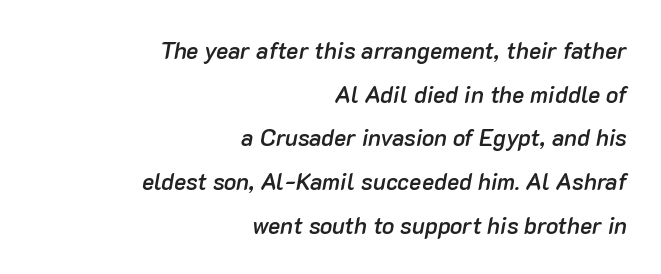
Q: Is the text bold? A: Semi-bold.
Q: Is the text italic (slanted)? A: Yes, it leans right by about 10 degrees.
Q: Is the text underlined? A: No.
Q: How is the paragraph aligned? A: Right-aligned.
Q: Is the spacing between letters normal or unusually wide? A: Normal.
Q: Is the spacing between lines tight, normal or loose? A: Loose.
